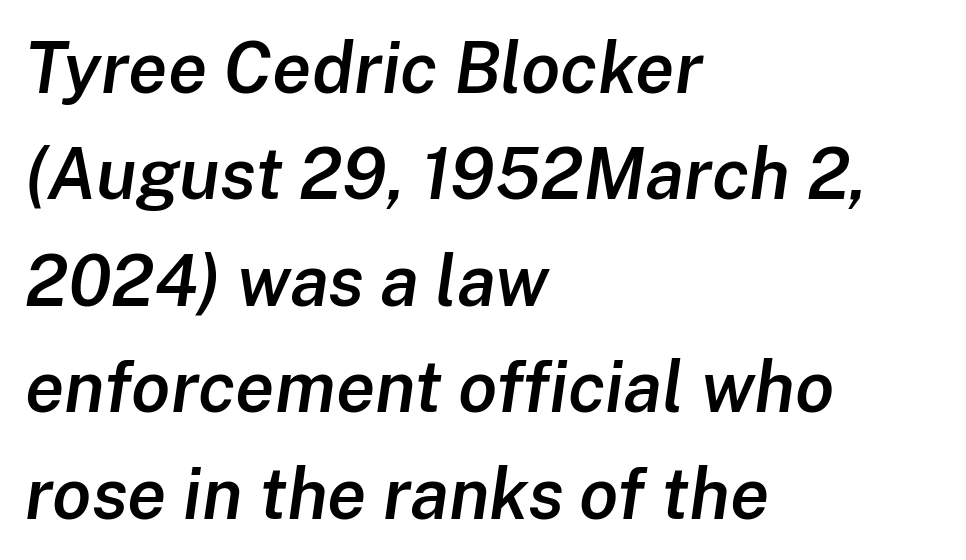
The image shows 71 px semibold type, italic (leaning right); set left-aligned, normal line spacing (1.5x), normal letter spacing, not underlined; low stroke contrast and a medium x-height.
